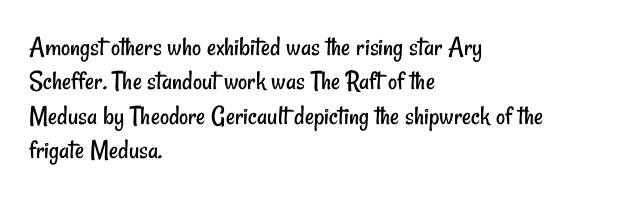
The image shows 28 px regular-weight, condensed sans-serif type; set left-aligned, line spacing 1.23x, normal letter spacing, not underlined; low stroke contrast and a small x-height.
